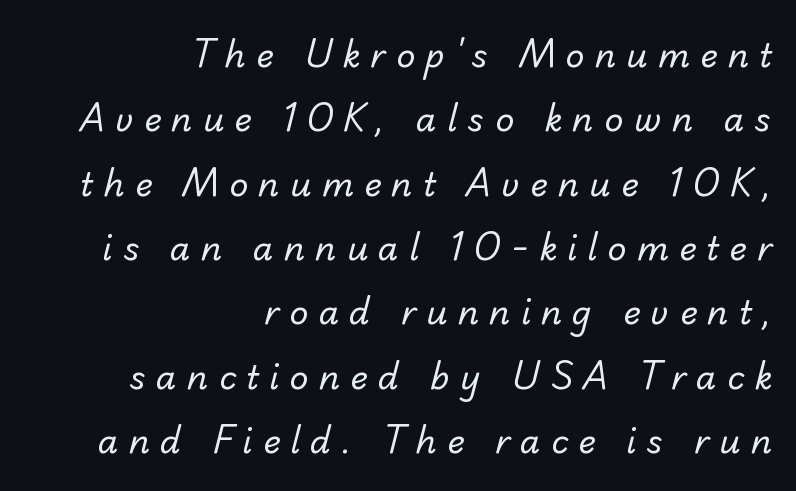
{"serif": "no", "bold": "no", "weight": "regular", "width": "normal", "stroke_contrast": "low", "x_height": "small", "monospaced": "no", "underline": "no", "align": "right", "line_spacing": "loose", "line_spacing_ratio": 1.95, "letter_spacing": "wide", "letter_spacing_em": 0.31, "glyph_px": 33}
